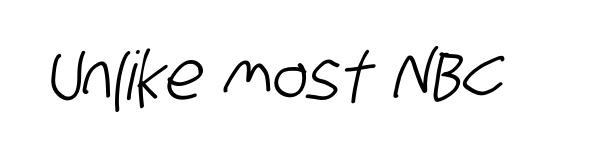
Q: Is the typeface a serif or a sans-serif typeface? A: Sans-serif.
Q: Is the text underlined? A: No.
Q: Is the spacing between letters normal or unusually wide? A: Normal.
Q: Width (condensed, normal, or wide)? A: Condensed.
Q: Stroke contrast? A: Low.
Q: x-height? A: Large.
Q: Monospaced? A: No.
